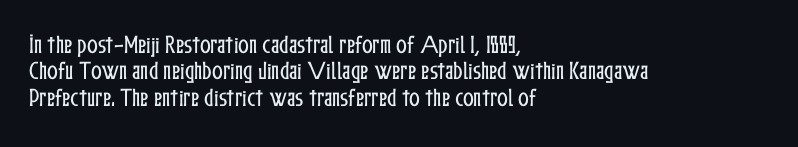
The image shows 20 px text type, upright; set left-aligned, normal line spacing (1.32x), normal letter spacing, not underlined.
